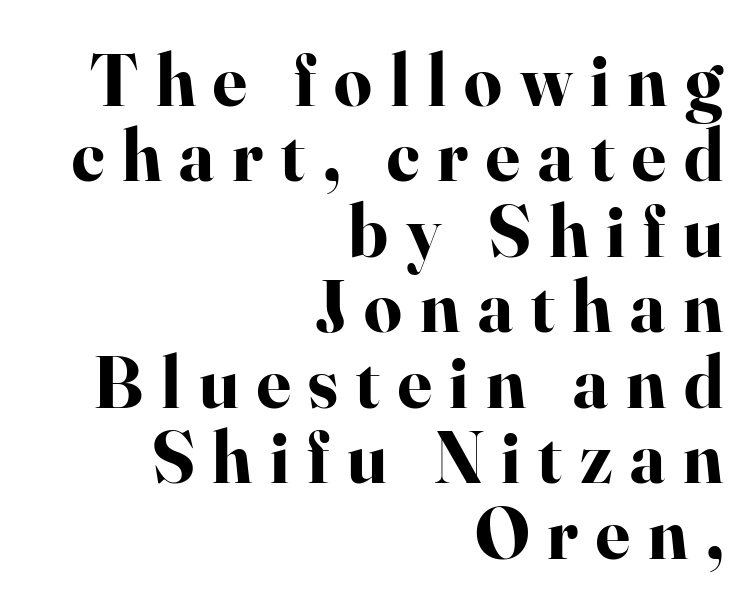
Q: Is the text bold? A: Yes.
Q: Is the text italic (slanted)? A: No, it is upright.
Q: Is the typeface a serif or a sans-serif typeface? A: Serif.
Q: Is the text underlined? A: No.
Q: How is the paragraph aligned? A: Right-aligned.
Q: Is the spacing between letters normal or unusually wide? A: Unusually wide.
Q: Is the spacing between lines tight, normal or loose? A: Tight.
Q: Width (condensed, normal, or wide)? A: Normal.
Q: Stroke contrast? A: High.
Q: x-height? A: Small.
Q: Monospaced? A: No.
